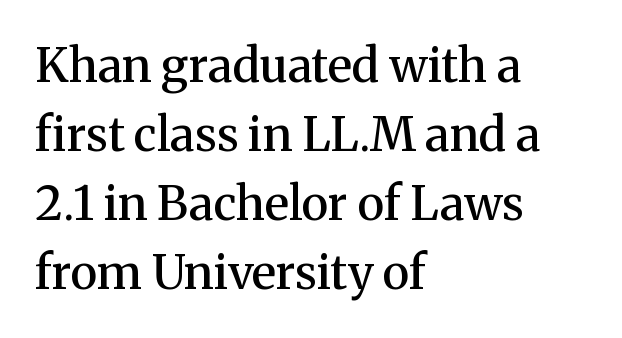
Looks like regular typesetting: each glyph gets only the width it needs. Quick note: underline off. The letterforms sit shoulder to shoulder at normal distance. Notice how the stems are strictly vertical — no italics here. Its strokes are somewhat broadened, the hallmark of semibold type.
